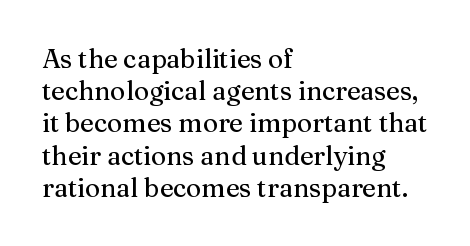
The image shows 26 px text type, upright; set left-aligned, line spacing 1.24x, normal letter spacing, not underlined.
